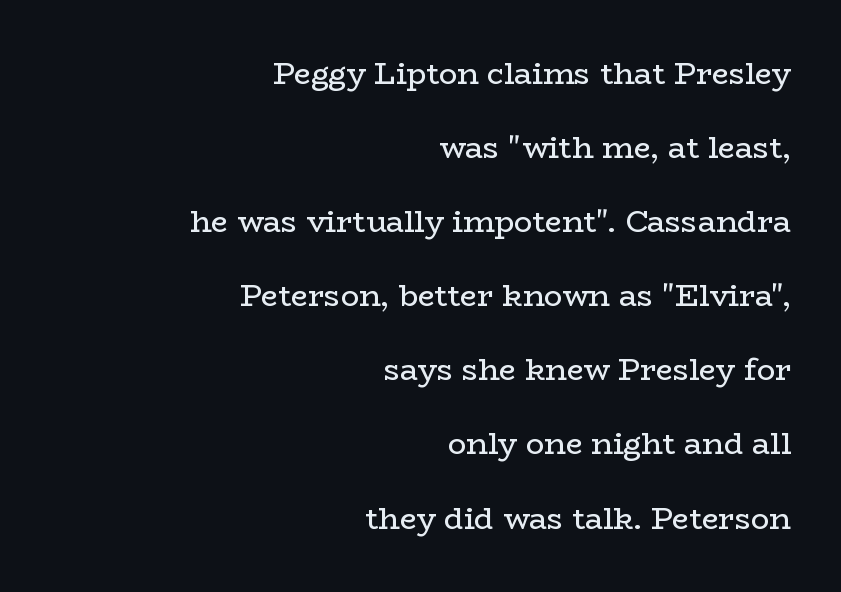
Q: Is the text bold? A: No.
Q: Is the text italic (slanted)? A: No, it is upright.
Q: Is the typeface a serif or a sans-serif typeface? A: Serif.
Q: Is the text underlined? A: No.
Q: How is the paragraph aligned? A: Right-aligned.
Q: Is the spacing between letters normal or unusually wide? A: Normal.
Q: Is the spacing between lines tight, normal or loose? A: Loose.
Q: Width (condensed, normal, or wide)? A: Wide.
Q: Stroke contrast? A: Low.
Q: x-height? A: Medium.
Q: Monospaced? A: No.
